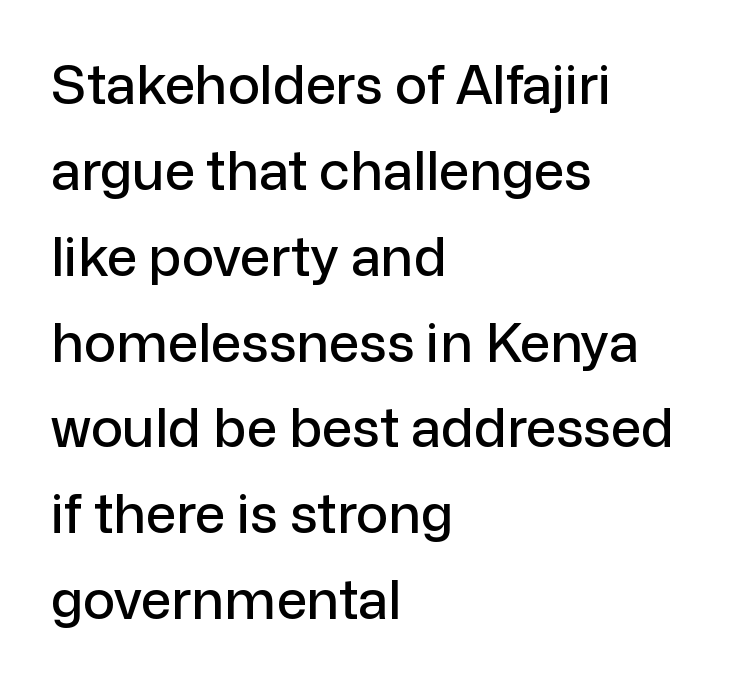
The image shows 54 px sans-serif type, upright; set left-aligned, normal line spacing (1.59x), normal letter spacing, not underlined; low stroke contrast and a medium x-height.
